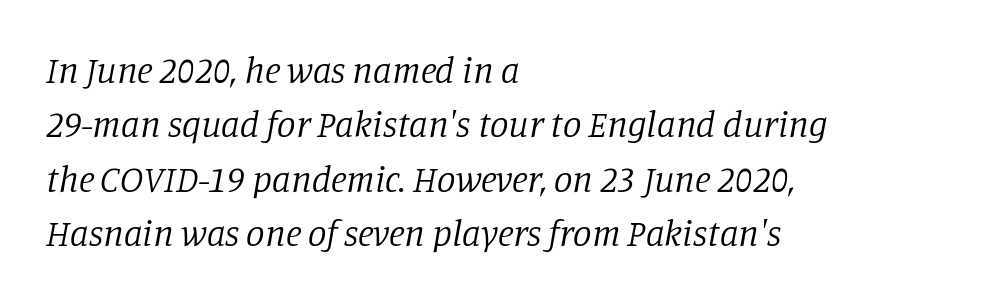
The image shows 37 px regular-weight serif type, italic (leaning right); set left-aligned, normal line spacing (1.47x), normal letter spacing, not underlined; low stroke contrast and a large x-height.
